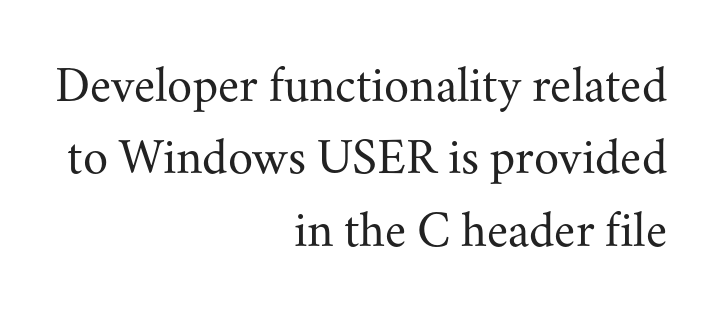
{"serif": "yes", "italic": "no", "bold": "no", "weight": "regular", "width": "normal", "stroke_contrast": "medium", "x_height": "small", "monospaced": "no", "underline": "no", "align": "right", "line_spacing": "normal", "line_spacing_ratio": 1.42, "letter_spacing": "normal", "letter_spacing_em": 0.0, "glyph_px": 51}
